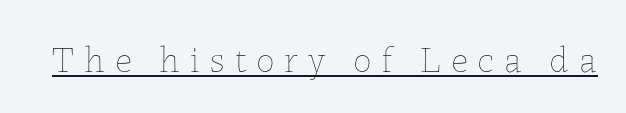
The image shows 37 px thin type, upright; set unusually wide letter spacing (+0.27 em), underlined; low stroke contrast and a medium x-height.
